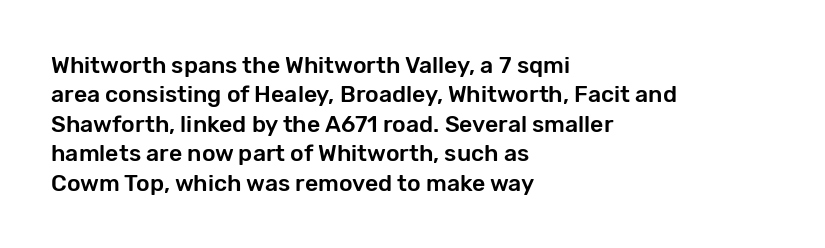
{"italic": "no", "underline": "no", "align": "left", "line_spacing": "normal", "line_spacing_ratio": 1.28, "letter_spacing": "normal", "letter_spacing_em": 0.0, "glyph_px": 23}
